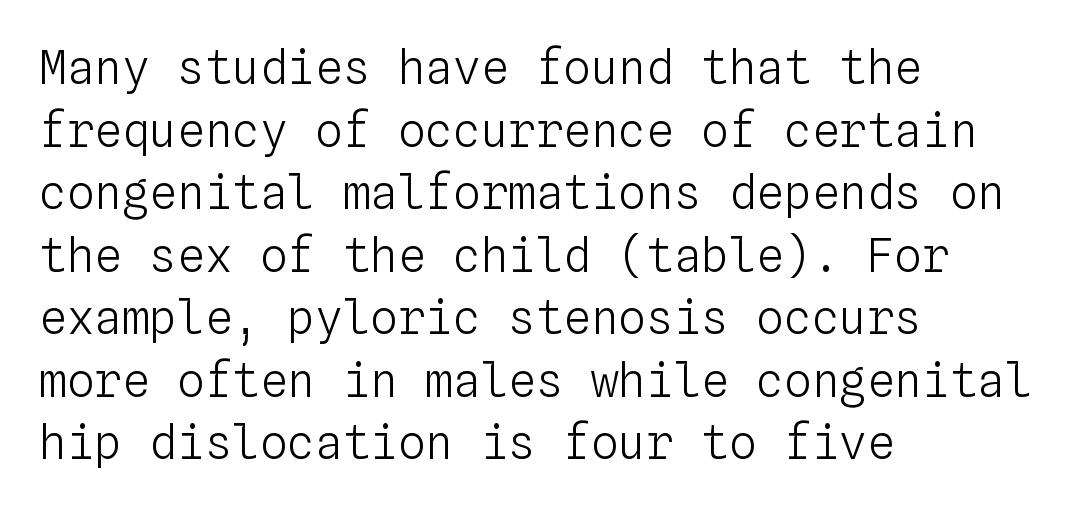
{"italic": "no", "bold": "no", "weight": "light", "width": "normal", "stroke_contrast": "low", "x_height": "medium", "monospaced": "yes", "underline": "no", "align": "left", "line_spacing": "normal", "line_spacing_ratio": 1.36, "letter_spacing": "normal", "letter_spacing_em": 0.0, "glyph_px": 46}
